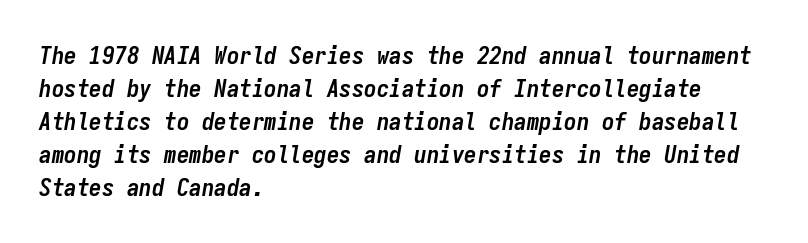
Q: Is the text bold? A: Yes.
Q: Is the text italic (slanted)? A: Yes, it leans right by about 9 degrees.
Q: Is the text underlined? A: No.
Q: How is the paragraph aligned? A: Left-aligned.
Q: Is the spacing between letters normal or unusually wide? A: Normal.
Q: Is the spacing between lines tight, normal or loose? A: Normal.
